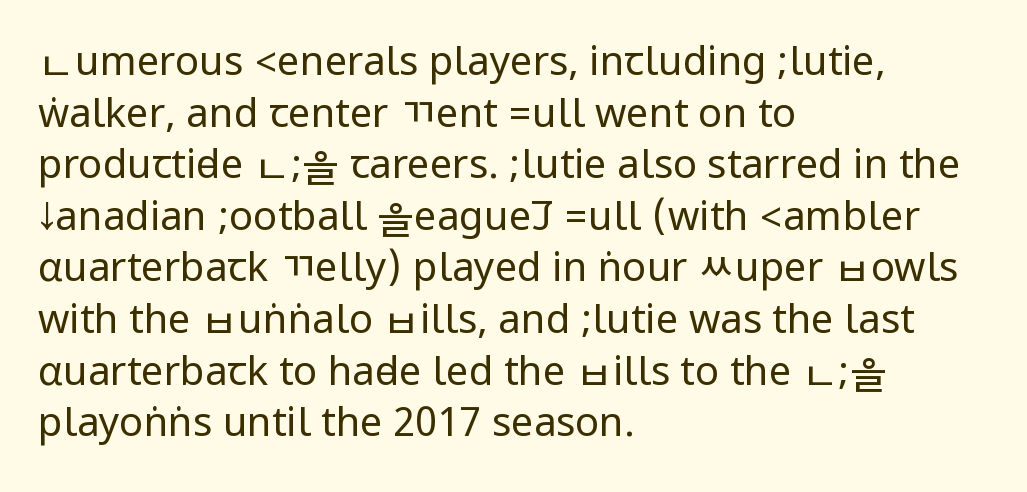
The image shows 40 px regular-weight, condensed sans-serif type, upright; set left-aligned, normal line spacing (1.29x), normal letter spacing, not underlined; low stroke contrast.
